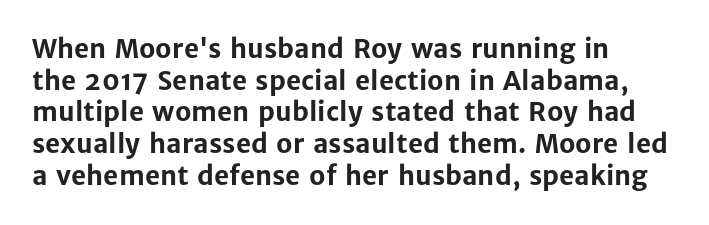
{"italic": "no", "bold": "yes", "underline": "no", "align": "left", "line_spacing_ratio": 1.22, "letter_spacing": "normal", "letter_spacing_em": 0.0, "glyph_px": 26}
